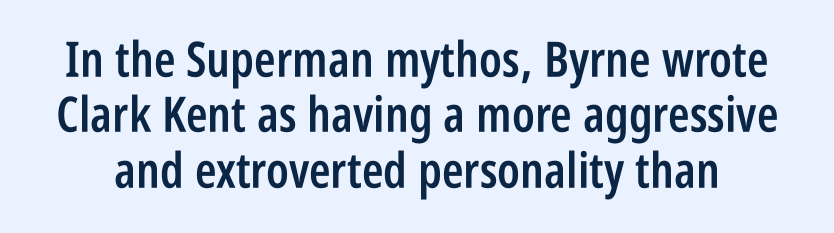
Q: Is the text bold? A: Semi-bold.
Q: Is the text italic (slanted)? A: No, it is upright.
Q: Is the typeface a serif or a sans-serif typeface? A: Sans-serif.
Q: Is the text underlined? A: No.
Q: Is the spacing between letters normal or unusually wide? A: Normal.
Q: Is the spacing between lines tight, normal or loose? A: Tight.
Q: Width (condensed, normal, or wide)? A: Condensed.
Q: Stroke contrast? A: Low.
Q: x-height? A: Large.
Q: Monospaced? A: No.
